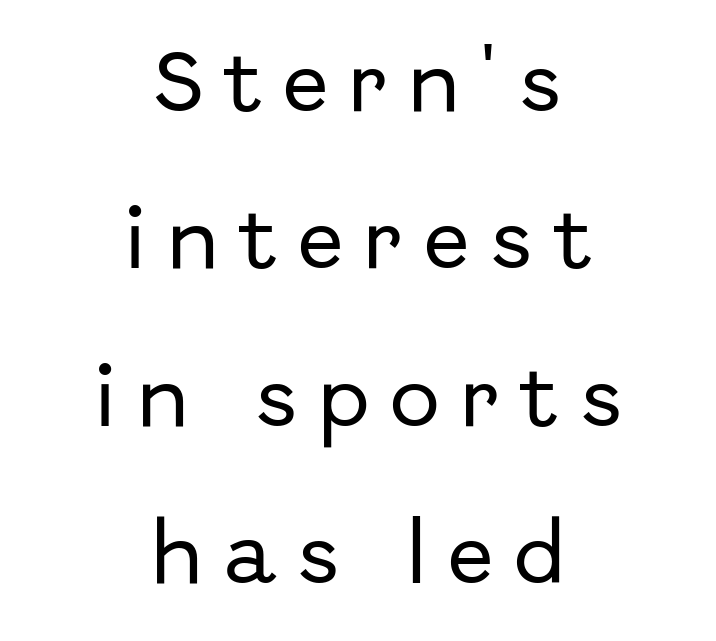
{"serif": "no", "italic": "no", "width": "normal", "stroke_contrast": "low", "x_height": "medium", "monospaced": "no", "underline": "no", "align": "center", "line_spacing": "loose", "line_spacing_ratio": 2.35, "letter_spacing": "wide", "letter_spacing_em": 0.32, "glyph_px": 67}
